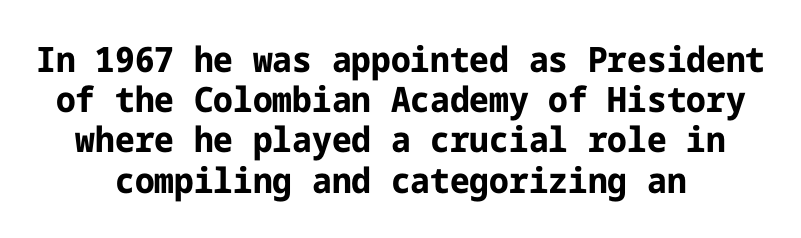
{"serif": "no", "italic": "no", "bold": "yes", "weight": "bold", "width": "normal", "stroke_contrast": "low", "x_height": "medium", "underline": "no", "line_spacing": "tight", "line_spacing_ratio": 1.15, "letter_spacing": "normal", "letter_spacing_em": 0.0, "glyph_px": 35}
